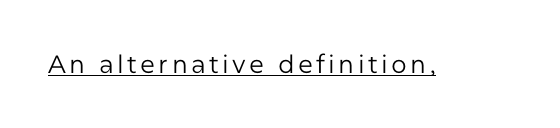
{"italic": "no", "bold": "no", "underline": "yes", "glyph_px": 25}
